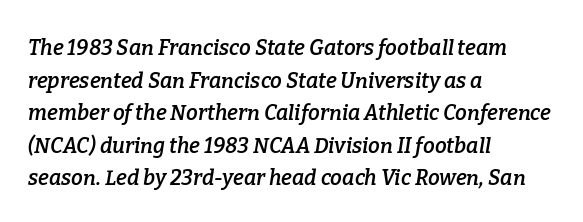
{"italic": "yes", "lean": "right", "slant_degrees": 9, "bold": "semi", "underline": "no", "align": "left", "line_spacing": "normal", "line_spacing_ratio": 1.55, "letter_spacing": "normal", "letter_spacing_em": 0.0, "glyph_px": 21}
